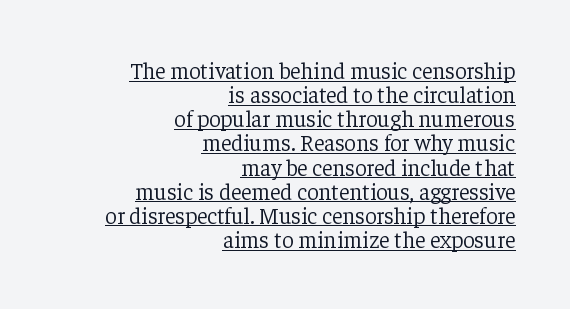
Baseline-to-baseline distance is barely more than the letter height. Stems here are at most as thick as an everyday book face. The type sits square on the baseline with zero lean. Right-aligned paragraph, ragged on the left. The gaps between neighbouring characters are ordinary and unremarkable.
